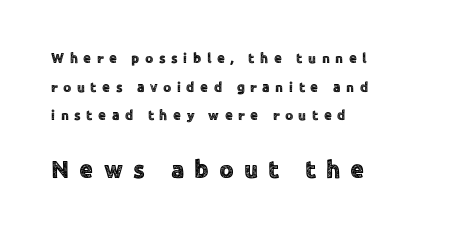
The image shows 25 px text type, upright; set left-aligned, loose line spacing (2.05x), unusually wide letter spacing (+0.4 em), not underlined; the second (bottom) block is 1.79x larger.
